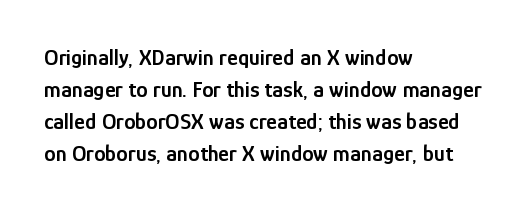
Q: Is the text bold? A: Semi-bold.
Q: Is the text italic (slanted)? A: No, it is upright.
Q: Is the text underlined? A: No.
Q: How is the paragraph aligned? A: Left-aligned.
Q: Is the spacing between letters normal or unusually wide? A: Normal.
Q: Is the spacing between lines tight, normal or loose? A: Normal.
